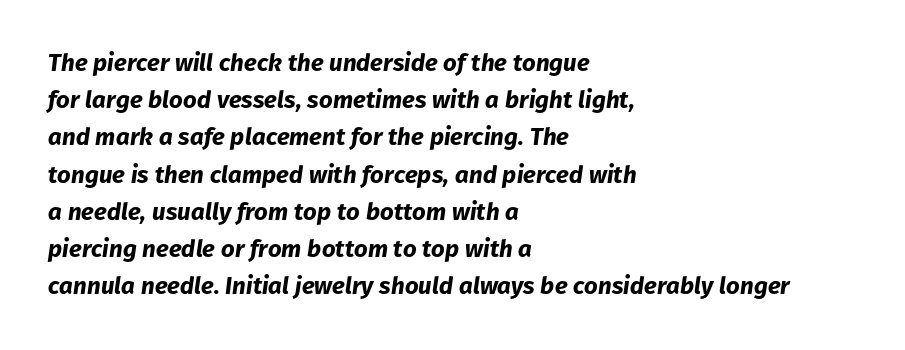
{"italic": "yes", "lean": "right", "slant_degrees": 8, "bold": "yes", "underline": "no", "align": "left", "line_spacing": "normal", "line_spacing_ratio": 1.55, "letter_spacing": "normal", "letter_spacing_em": 0.0, "glyph_px": 24}
